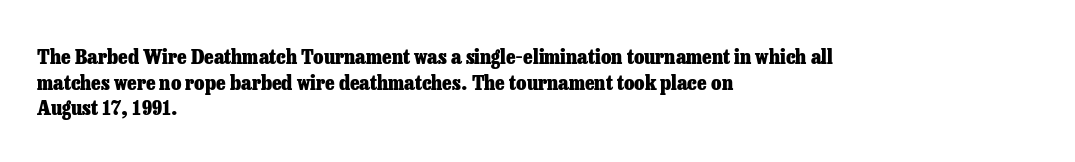
Is there any slant? The stems are plumb. The zone under the glyphs is completely vacant. Caption: bold face, heavy strokes. Each word holds together tightly as a unit, with standard inter-letter gaps. Does the copy run flush right? No — it runs flush left.
